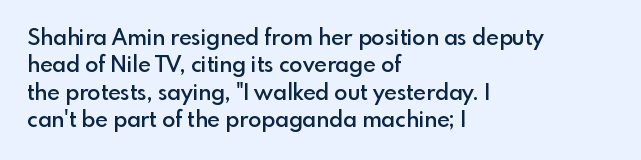
Typographic density is moderately raised because the face is semibold. Vertical strokes here are truly vertical. Between one letter and the next there's only the usual sliver of space. The setting favours the left margin, as ordinary paragraphs usually do.
